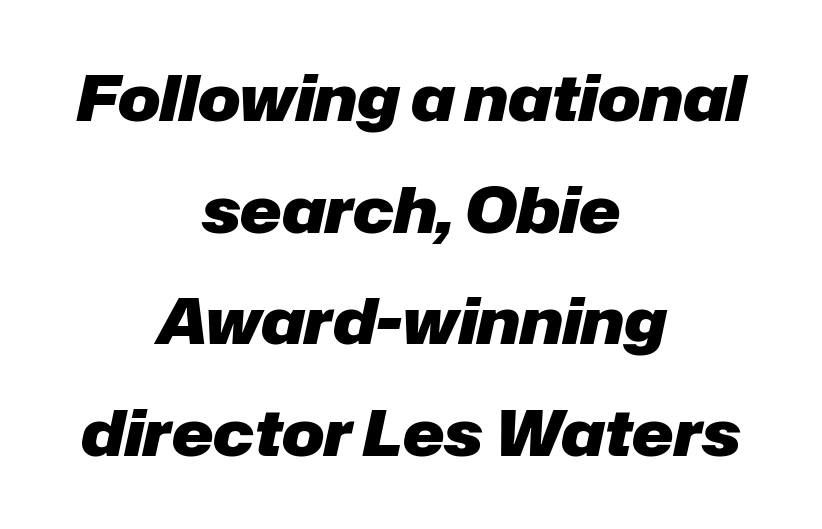
The type is set solid horizontally, with unmodified tracking. Character widths vary here, with narrow letters taking less room than wide ones. Caption: bold face, heavy strokes. Clear beneath every line of the passage.
